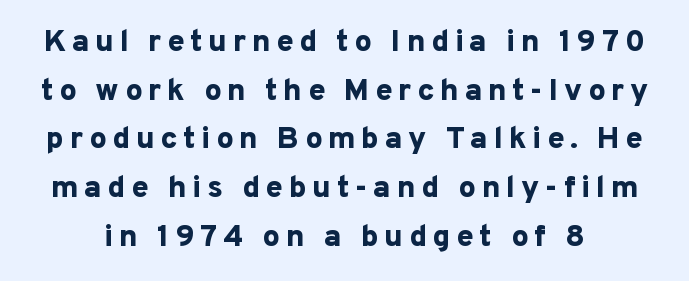
The image shows 31 px bold sans-serif type, upright; set normal line spacing (1.57x), not underlined; low stroke contrast and a medium x-height.
